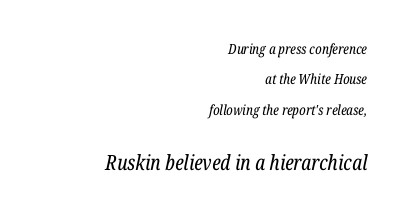
The image shows 21 px text type, italic (leaning right); set right-aligned, loose line spacing (2.17x), normal letter spacing, not underlined; the second (bottom) block is 1.5x larger.
